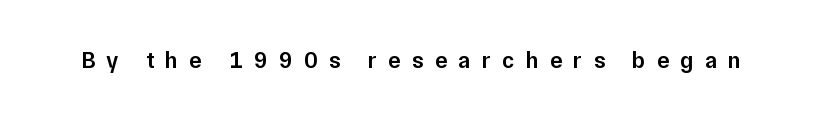
The image shows 23 px text type, upright; set unusually wide letter spacing (+0.49 em), not underlined.
